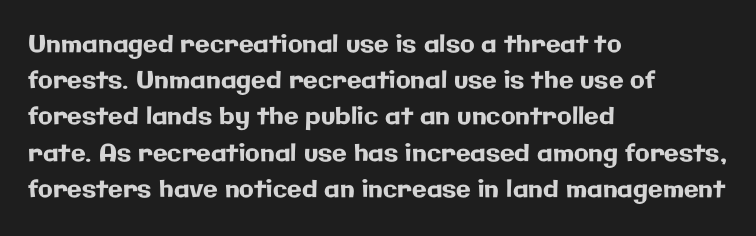
The image shows 24 px text type, upright; set left-aligned, normal line spacing (1.51x), normal letter spacing, not underlined.
